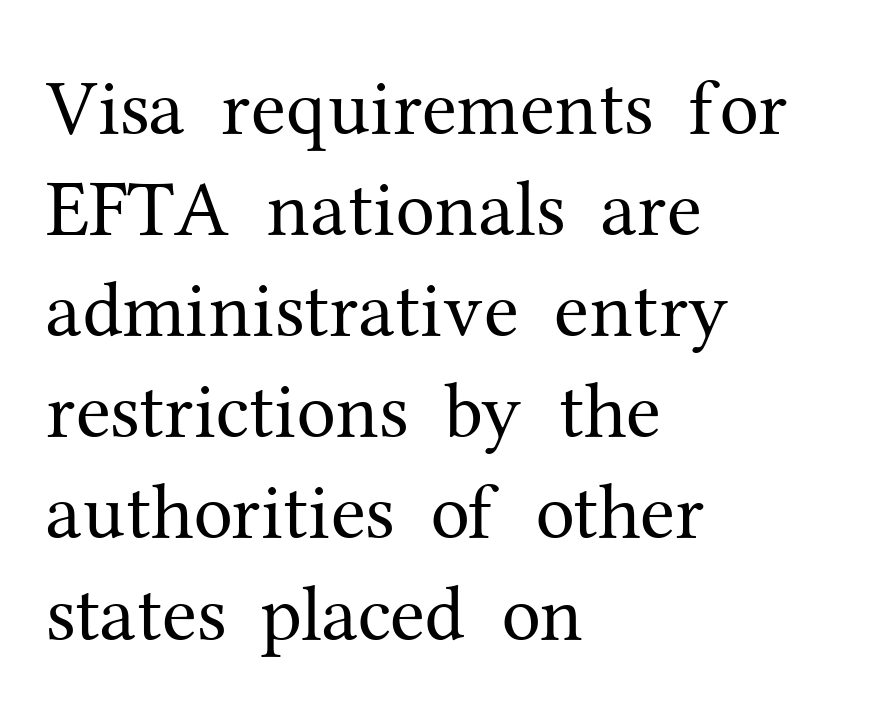
Q: Is the text bold? A: No.
Q: Is the text italic (slanted)? A: No, it is upright.
Q: Is the typeface a serif or a sans-serif typeface? A: Serif.
Q: Is the text underlined? A: No.
Q: How is the paragraph aligned? A: Left-aligned.
Q: Is the spacing between letters normal or unusually wide? A: Normal.
Q: Is the spacing between lines tight, normal or loose? A: Normal.
Q: Width (condensed, normal, or wide)? A: Normal.
Q: Stroke contrast? A: Medium.
Q: x-height? A: Medium.
Q: Monospaced? A: No.
